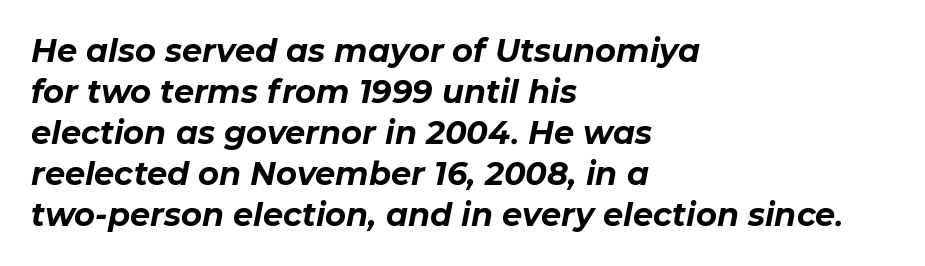
The words here are not underlined. The sample has been set heavy, in full bold. The type is set solid horizontally, with unmodified tracking. Is the block centered? No — it sits flush against the left margin. Each letter keeps its own natural width here, so spacing adapts to shape.
